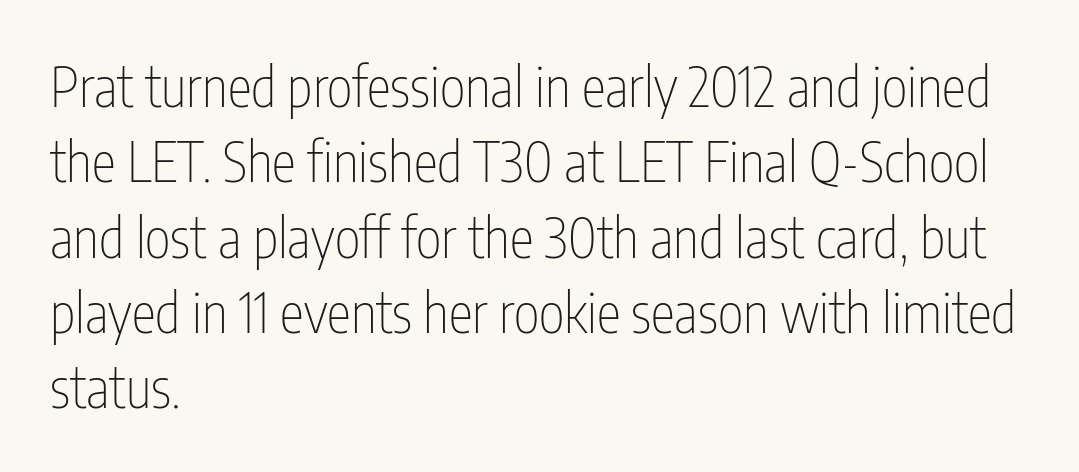
Think of a printed novel: that variable character pitch is what you see here. The letterforms sit at book weight or below. Tracking value appears to be zero — textbook default spacing. Unlike a traditional serif, this face leaves its strokes unadorned.
